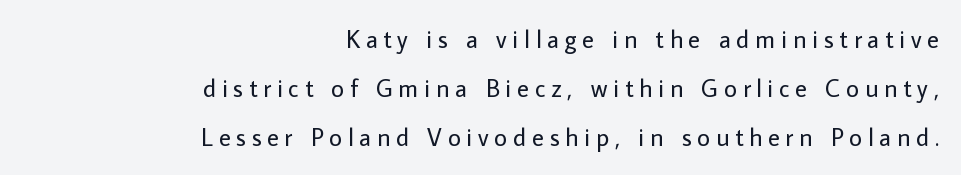
The image shows 25 px text type, upright; set right-aligned, loose line spacing (1.96x), unusually wide letter spacing (+0.23 em), not underlined.
